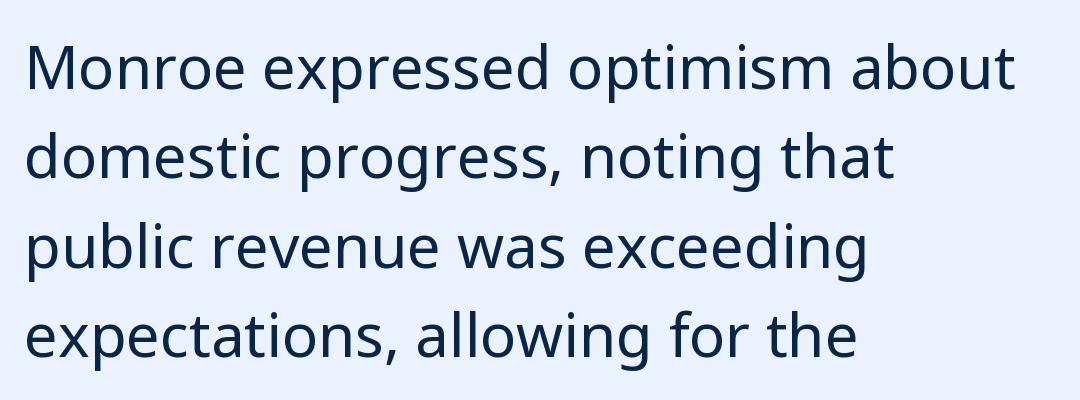
Q: Is the text bold? A: No.
Q: Is the text italic (slanted)? A: No, it is upright.
Q: Is the typeface a serif or a sans-serif typeface? A: Sans-serif.
Q: Is the text underlined? A: No.
Q: How is the paragraph aligned? A: Left-aligned.
Q: Is the spacing between letters normal or unusually wide? A: Normal.
Q: Is the spacing between lines tight, normal or loose? A: Normal.
Q: Width (condensed, normal, or wide)? A: Normal.
Q: Stroke contrast? A: Low.
Q: x-height? A: Medium.
Q: Monospaced? A: No.
